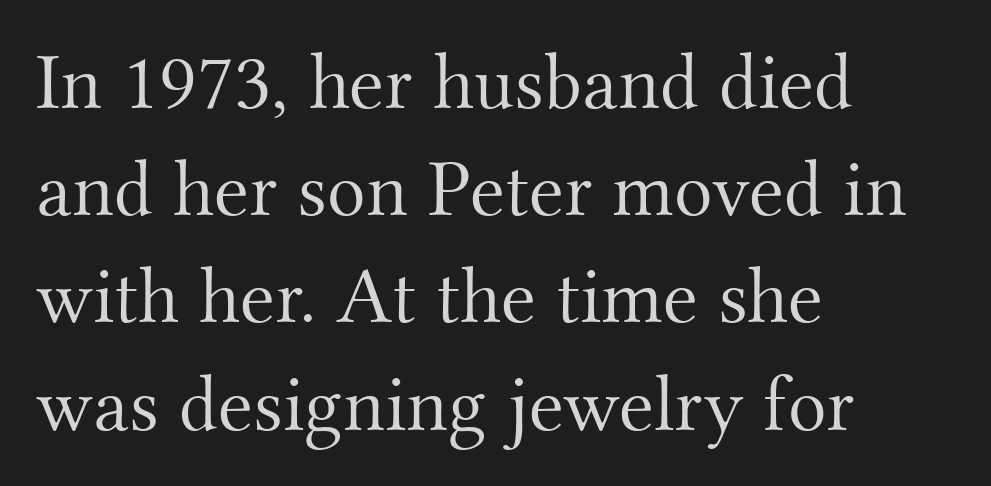
{"serif": "yes", "italic": "no", "bold": "no", "weight": "light", "width": "normal", "stroke_contrast": "medium", "x_height": "small", "monospaced": "no", "underline": "no", "align": "left", "line_spacing": "normal", "line_spacing_ratio": 1.34, "letter_spacing": "normal", "letter_spacing_em": 0.0, "glyph_px": 80}
